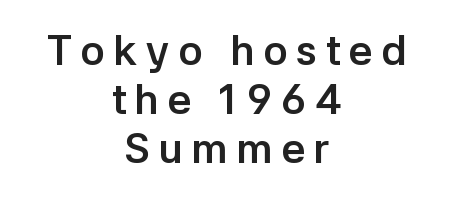
{"serif": "no", "italic": "no", "bold": "yes", "weight": "semibold", "width": "normal", "stroke_contrast": "low", "x_height": "medium", "monospaced": "no", "underline": "no", "align": "center", "line_spacing_ratio": 1.17, "letter_spacing": "wide", "letter_spacing_em": 0.2, "glyph_px": 42}
